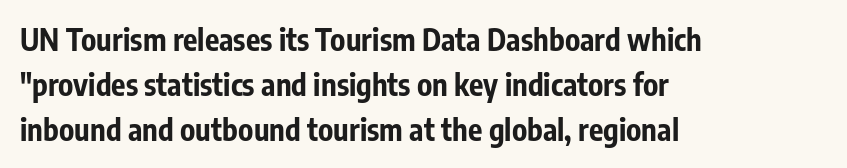
The image shows 30 px bold, condensed sans-serif type, upright; set left-aligned, normal line spacing (1.5x), normal letter spacing, not underlined; low stroke contrast and a medium x-height.
